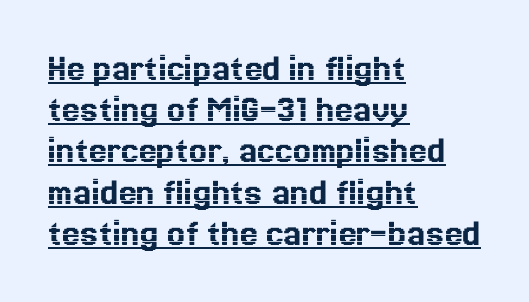
A typesetter would mark this as roman, not italic. All the whitespace from short lines collects on the right. The passage shown is typed in a proportional face where columns would drift. Very little white space separates one row of letters from the next.
